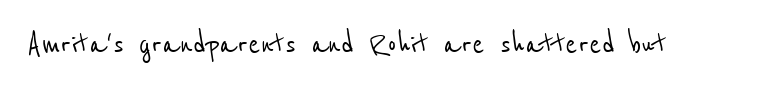
Here the designer chose a conventional face with non-uniform glyph widths. The area under the type is left untouched. How are the letters spaced? Ordinarily, with no added tracking. The rendering shows plain stroke endings on the letterforms — a sans-serif design.
